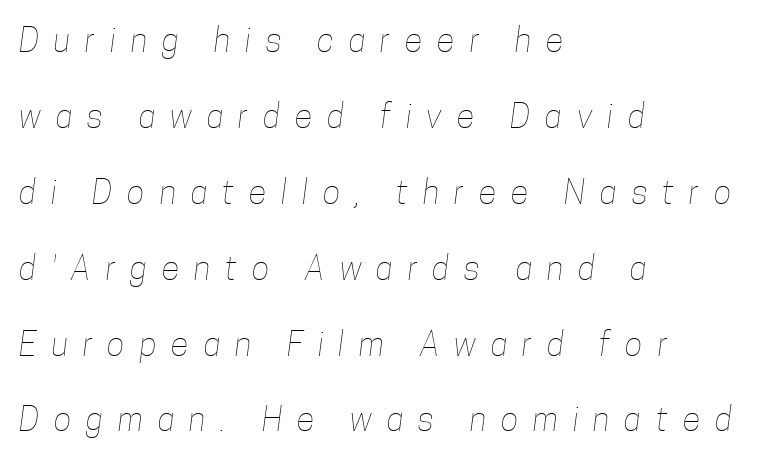
Q: Is the text bold? A: No.
Q: Is the text underlined? A: No.
Q: How is the paragraph aligned? A: Left-aligned.
Q: Is the spacing between letters normal or unusually wide? A: Unusually wide.
Q: Is the spacing between lines tight, normal or loose? A: Loose.
Q: Width (condensed, normal, or wide)? A: Condensed.
Q: Stroke contrast? A: Low.
Q: x-height? A: Medium.
Q: Monospaced? A: No.
